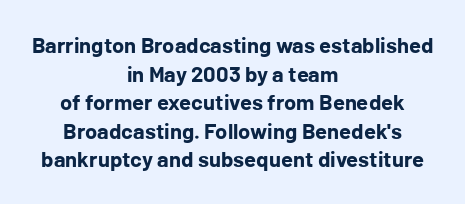
Q: Is the text bold? A: Yes.
Q: Is the text italic (slanted)? A: No, it is upright.
Q: Is the text underlined? A: No.
Q: How is the paragraph aligned? A: Centered.
Q: Is the spacing between letters normal or unusually wide? A: Normal.
Q: Is the spacing between lines tight, normal or loose? A: Normal.
